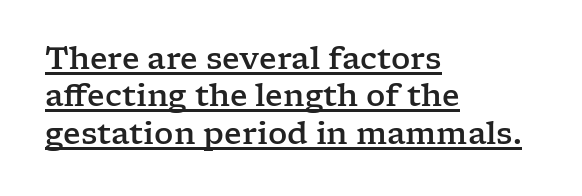
{"serif": "yes", "italic": "no", "width": "wide", "stroke_contrast": "low", "x_height": "medium", "monospaced": "no", "underline": "yes", "align": "left", "line_spacing": "normal", "line_spacing_ratio": 1.25, "letter_spacing": "normal", "letter_spacing_em": 0.0, "glyph_px": 30}
